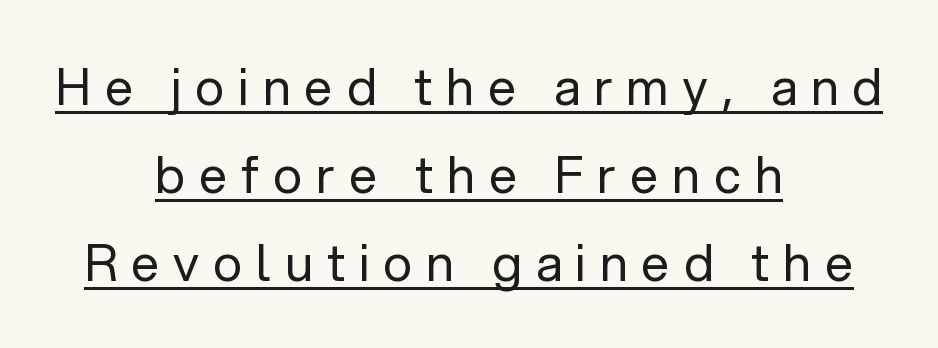
Q: Is the text bold? A: No.
Q: Is the text italic (slanted)? A: No, it is upright.
Q: Is the typeface a serif or a sans-serif typeface? A: Sans-serif.
Q: Is the text underlined? A: Yes.
Q: How is the paragraph aligned? A: Centered.
Q: Is the spacing between letters normal or unusually wide? A: Unusually wide.
Q: Width (condensed, normal, or wide)? A: Normal.
Q: Stroke contrast? A: Low.
Q: x-height? A: Medium.
Q: Monospaced? A: No.
